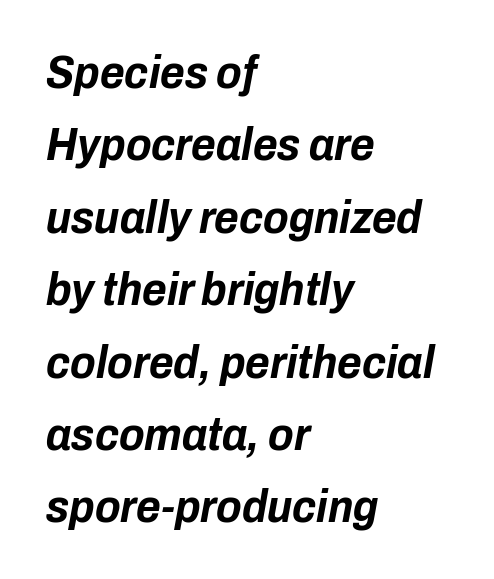
Q: Is the text bold? A: Yes.
Q: Is the text italic (slanted)? A: Yes, it leans right by about 10 degrees.
Q: Is the text underlined? A: No.
Q: How is the paragraph aligned? A: Left-aligned.
Q: Is the spacing between letters normal or unusually wide? A: Normal.
Q: Is the spacing between lines tight, normal or loose? A: Normal.
Q: Width (condensed, normal, or wide)? A: Condensed.
Q: Stroke contrast? A: Low.
Q: x-height? A: Medium.
Q: Monospaced? A: No.
